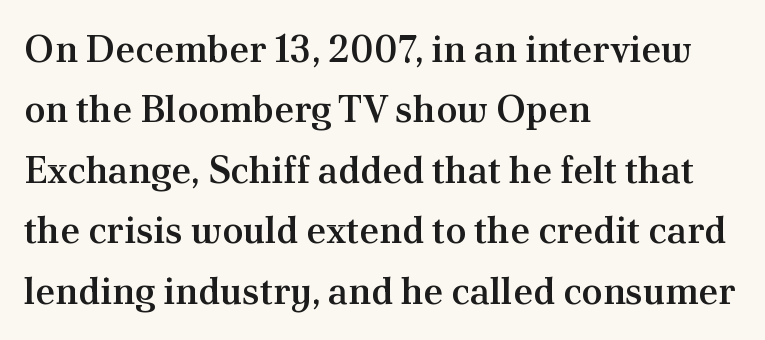
Q: Is the text bold? A: Semi-bold.
Q: Is the text italic (slanted)? A: No, it is upright.
Q: Is the typeface a serif or a sans-serif typeface? A: Serif.
Q: Is the text underlined? A: No.
Q: How is the paragraph aligned? A: Left-aligned.
Q: Is the spacing between letters normal or unusually wide? A: Normal.
Q: Is the spacing between lines tight, normal or loose? A: Normal.
Q: Width (condensed, normal, or wide)? A: Normal.
Q: Stroke contrast? A: Medium.
Q: x-height? A: Small.
Q: Monospaced? A: No.
